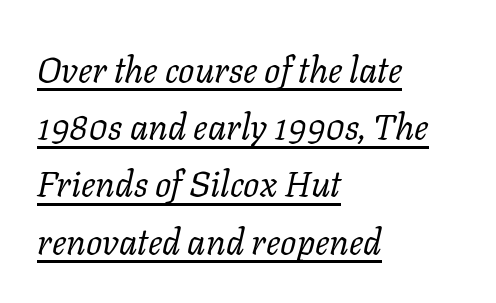
{"serif": "yes", "italic": "yes", "lean": "right", "slant_degrees": 11, "bold": "no", "weight": "regular", "width": "normal", "stroke_contrast": "low", "x_height": "medium", "monospaced": "no", "underline": "yes", "align": "left", "line_spacing": "normal", "line_spacing_ratio": 1.59, "letter_spacing": "normal", "letter_spacing_em": 0.0, "glyph_px": 36}
